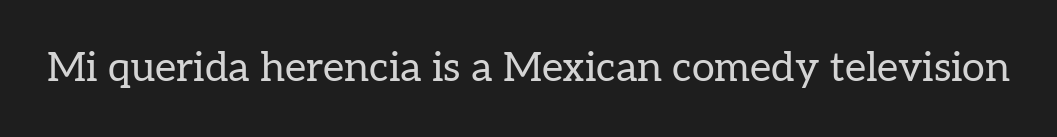
The image shows 41 px regular-weight serif type, upright; set normal letter spacing, not underlined; low stroke contrast and a medium x-height.
